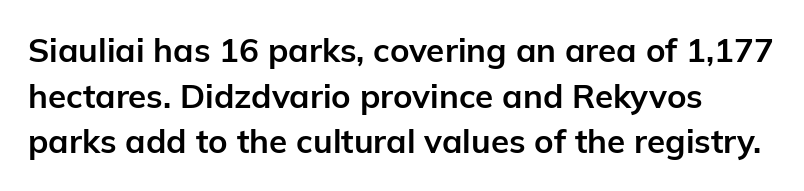
The image shows 33 px bold sans-serif type, upright; set normal line spacing (1.38x), normal letter spacing, not underlined; low stroke contrast and a medium x-height.
